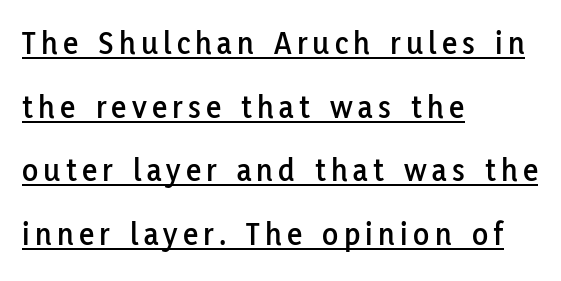
Q: Is the text italic (slanted)? A: No, it is upright.
Q: Is the typeface a serif or a sans-serif typeface? A: Sans-serif.
Q: Is the text underlined? A: Yes.
Q: How is the paragraph aligned? A: Left-aligned.
Q: Is the spacing between lines tight, normal or loose? A: Loose.
Q: Width (condensed, normal, or wide)? A: Normal.
Q: Stroke contrast? A: Low.
Q: x-height? A: Medium.
Q: Monospaced? A: No.
